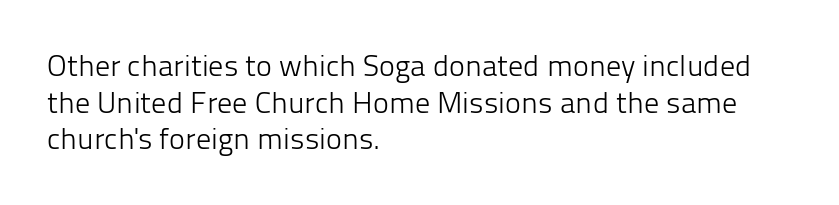
{"serif": "no", "italic": "no", "bold": "no", "weight": "light", "width": "normal", "stroke_contrast": "low", "x_height": "medium", "monospaced": "no", "underline": "no", "align": "left", "line_spacing_ratio": 1.22, "letter_spacing": "normal", "letter_spacing_em": 0.0, "glyph_px": 30}
